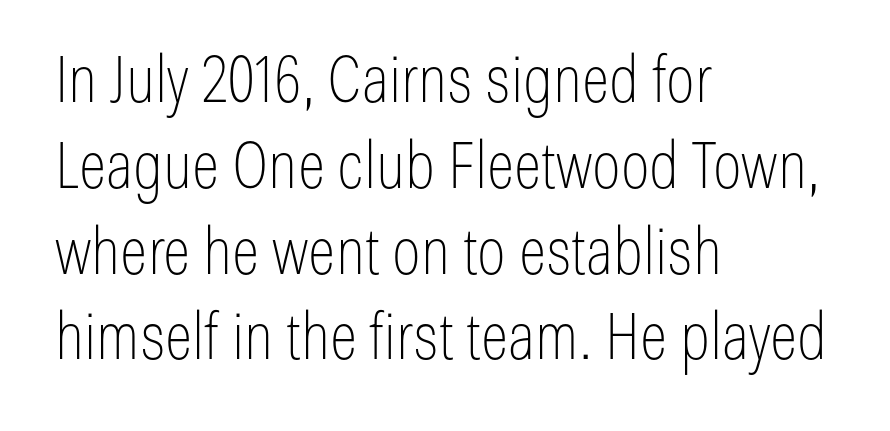
The space beneath each line is pristine and unruled. The tracking reads as untouched default to a designer's eye. The font's upright variant was chosen for this text. Leftover space on each line is placed entirely after the last word.
